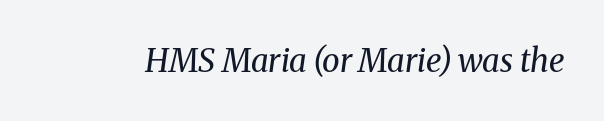
Q: Is the text bold? A: No.
Q: Is the text italic (slanted)? A: Yes, it leans right by about 8 degrees.
Q: Is the typeface a serif or a sans-serif typeface? A: Serif.
Q: Is the text underlined? A: No.
Q: Is the spacing between letters normal or unusually wide? A: Normal.
Q: Width (condensed, normal, or wide)? A: Normal.
Q: Stroke contrast? A: Medium.
Q: x-height? A: Medium.
Q: Monospaced? A: No.
